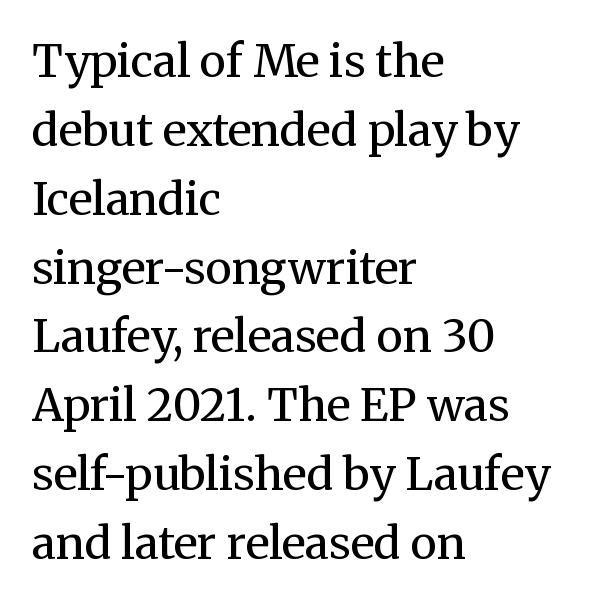
The image shows 45 px regular-weight serif type, upright; set left-aligned, normal line spacing (1.53x), normal letter spacing, not underlined; medium stroke contrast and a medium x-height.
